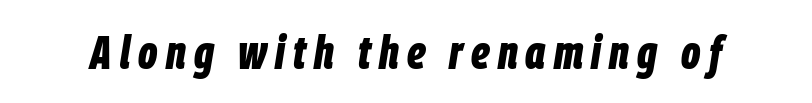
Decoration check: the copy has no underline. Each letter keeps its own natural width here, so spacing adapts to shape. This is oblique type, the kind used for emphasis or titles. Strong, thick strokes mark this as bold type.
